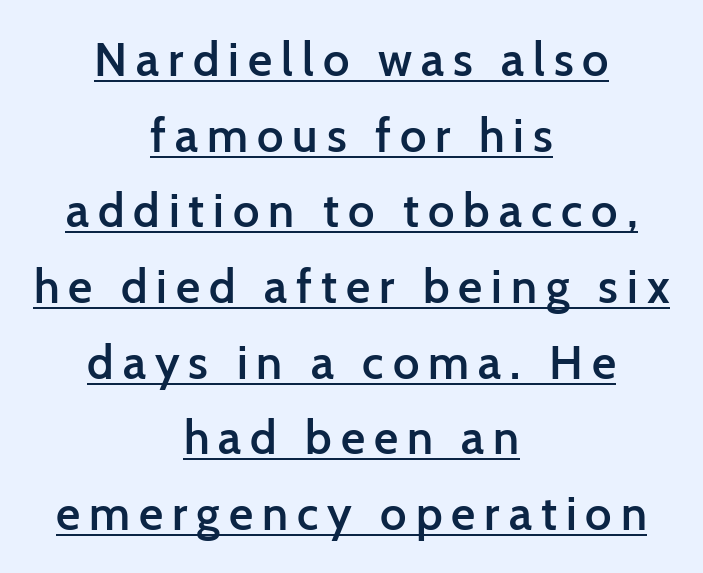
The rendering uses the underline text-decoration. Its strokes are somewhat broadened, the hallmark of semibold type. These lines were composed using upright roman letters. Character widths vary here, with narrow letters taking less room than wide ones. A typesetter would label this face a sans.
